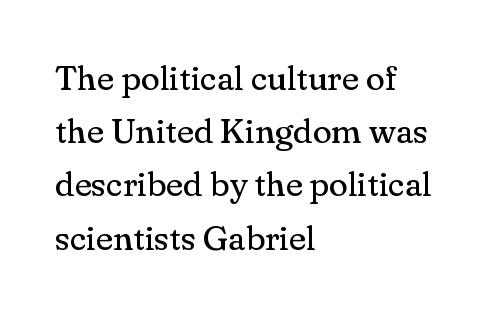
Q: Is the text bold? A: No.
Q: Is the text italic (slanted)? A: No, it is upright.
Q: Is the typeface a serif or a sans-serif typeface? A: Serif.
Q: Is the text underlined? A: No.
Q: How is the paragraph aligned? A: Left-aligned.
Q: Is the spacing between letters normal or unusually wide? A: Normal.
Q: Is the spacing between lines tight, normal or loose? A: Normal.
Q: Width (condensed, normal, or wide)? A: Normal.
Q: Stroke contrast? A: Medium.
Q: x-height? A: Small.
Q: Monospaced? A: No.
